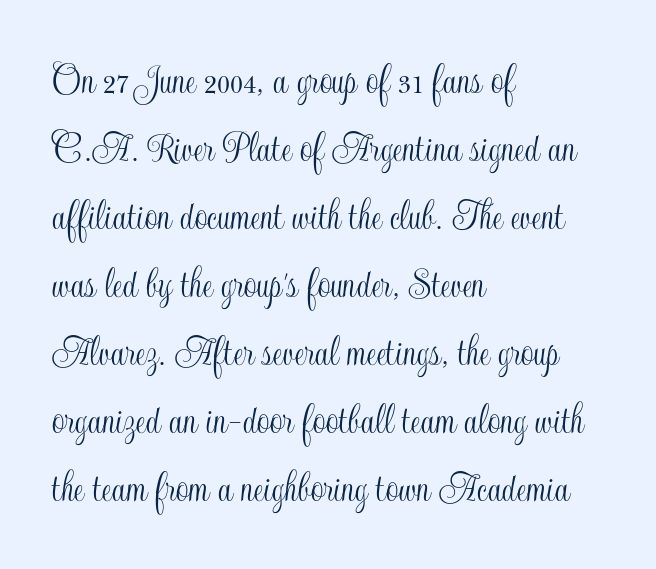
{"width": "condensed", "x_height": "small", "monospaced": "no", "underline": "no", "align": "left", "line_spacing": "normal", "line_spacing_ratio": 1.51, "letter_spacing": "normal", "letter_spacing_em": 0.0, "glyph_px": 45}
